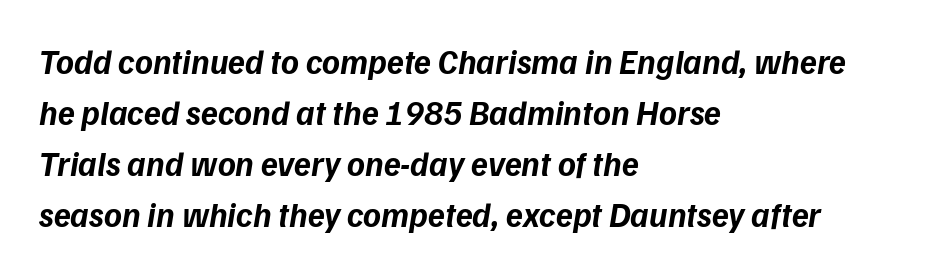
The paragraph has a hard left edge and a soft right edge. No extra tracking has been applied to these lines. This rendering features lettering with no underline. Does the leading feel generous? No, just average.
